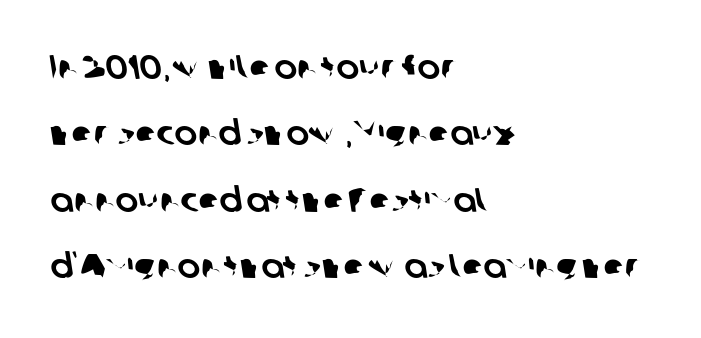
{"serif": "no", "width": "normal", "stroke_contrast": "low", "x_height": "medium", "monospaced": "no", "underline": "no", "align": "left", "line_spacing": "loose", "line_spacing_ratio": 1.95, "letter_spacing": "normal", "letter_spacing_em": 0.0, "glyph_px": 34}
